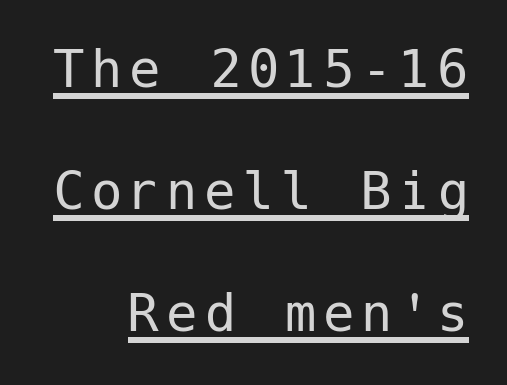
{"serif": "no", "italic": "no", "bold": "no", "weight": "regular", "width": "normal", "stroke_contrast": "low", "x_height": "medium", "underline": "yes", "align": "right", "line_spacing": "loose", "line_spacing_ratio": 1.94, "glyph_px": 63}
